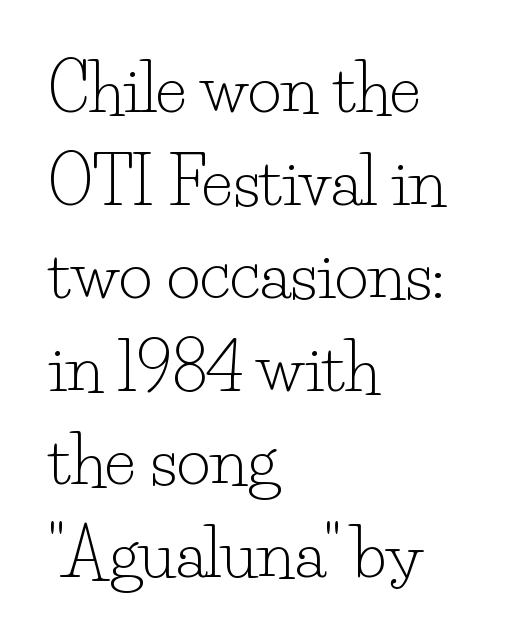
The image shows 65 px light serif type, upright; set left-aligned, normal line spacing (1.43x), normal letter spacing, not underlined; low stroke contrast and a small x-height.
